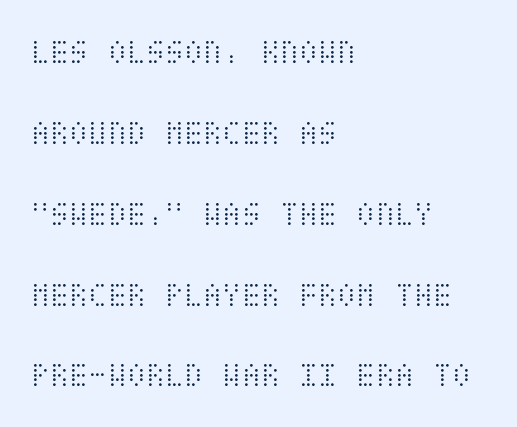
Type without underlining. All the whitespace from short lines collects on the right. The gaps between neighbouring characters are ordinary and unremarkable. This block would shrink considerably if given ordinary leading; it's expanded now.
